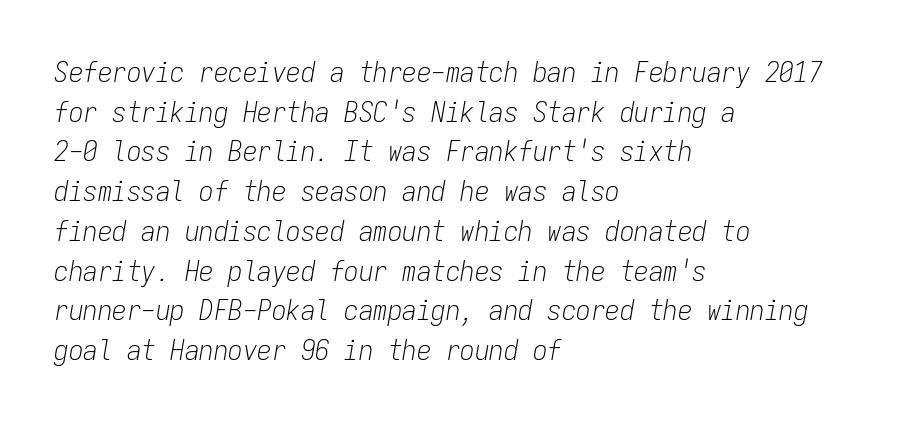
Q: Is the text bold? A: No.
Q: Is the text italic (slanted)? A: Yes, it leans right by about 9 degrees.
Q: Is the text underlined? A: No.
Q: How is the paragraph aligned? A: Left-aligned.
Q: Is the spacing between letters normal or unusually wide? A: Normal.
Q: Is the spacing between lines tight, normal or loose? A: Normal.
Q: Width (condensed, normal, or wide)? A: Condensed.
Q: Stroke contrast? A: Low.
Q: x-height? A: Medium.
Q: Monospaced? A: Yes.
